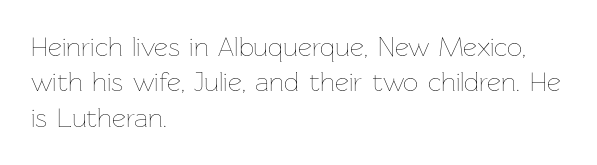
Line beginnings align vertically; line endings do not. The typography opts for an upright posture over an oblique one. Baseline-to-baseline distance is the conventional proportion of letter height. The characters are drawn with everyday or finer stroke widths. Here the glyphs are tracked normally, forming tight word shapes.
